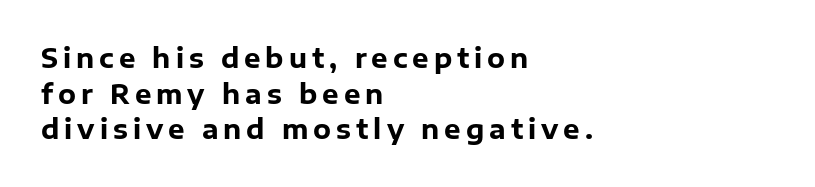
{"italic": "no", "bold": "yes", "underline": "no", "align": "left", "line_spacing": "normal", "line_spacing_ratio": 1.37, "glyph_px": 26}
